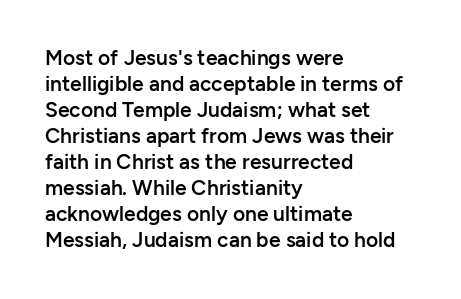
The image shows 21 px text type, upright; set left-aligned, line spacing 1.24x, normal letter spacing, not underlined.
